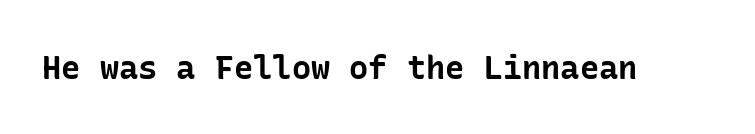
Q: Is the text bold? A: Yes.
Q: Is the text italic (slanted)? A: No, it is upright.
Q: Is the typeface a serif or a sans-serif typeface? A: Sans-serif.
Q: Is the text underlined? A: No.
Q: Is the spacing between letters normal or unusually wide? A: Normal.
Q: Width (condensed, normal, or wide)? A: Normal.
Q: Stroke contrast? A: Low.
Q: x-height? A: Medium.
